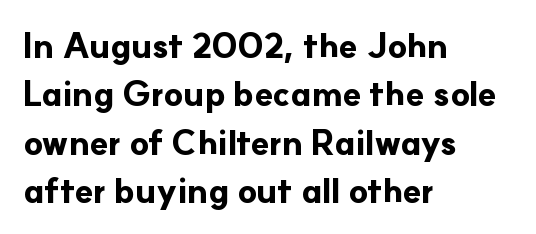
Q: Is the text bold? A: Yes.
Q: Is the text italic (slanted)? A: No, it is upright.
Q: Is the typeface a serif or a sans-serif typeface? A: Sans-serif.
Q: Is the text underlined? A: No.
Q: How is the paragraph aligned? A: Left-aligned.
Q: Is the spacing between letters normal or unusually wide? A: Normal.
Q: Is the spacing between lines tight, normal or loose? A: Normal.
Q: Width (condensed, normal, or wide)? A: Normal.
Q: Stroke contrast? A: Low.
Q: x-height? A: Small.
Q: Monospaced? A: No.
